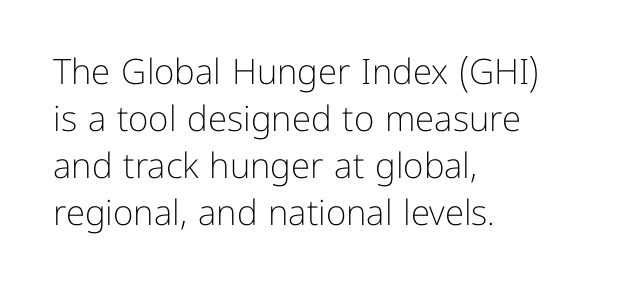
{"serif": "no", "italic": "no", "bold": "no", "weight": "light", "width": "normal", "stroke_contrast": "low", "x_height": "medium", "monospaced": "no", "underline": "no", "align": "left", "line_spacing": "normal", "line_spacing_ratio": 1.34, "letter_spacing": "normal", "letter_spacing_em": 0.0, "glyph_px": 35}
